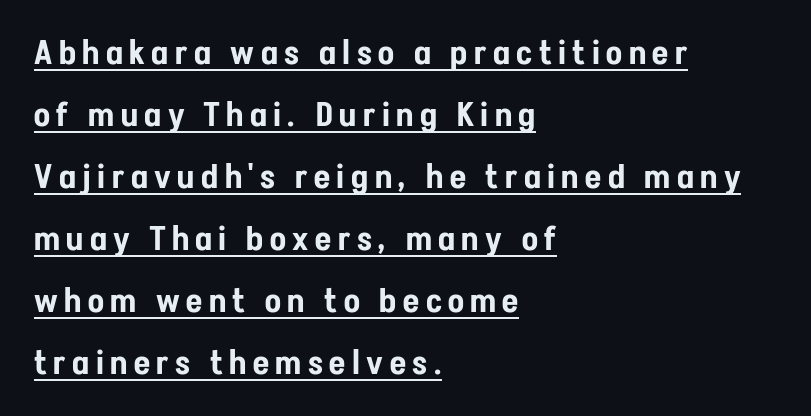
{"serif": "no", "italic": "no", "width": "condensed", "stroke_contrast": "low", "x_height": "medium", "monospaced": "no", "underline": "yes", "align": "left", "line_spacing_ratio": 1.88, "letter_spacing": "wide", "letter_spacing_em": 0.2, "glyph_px": 33}
